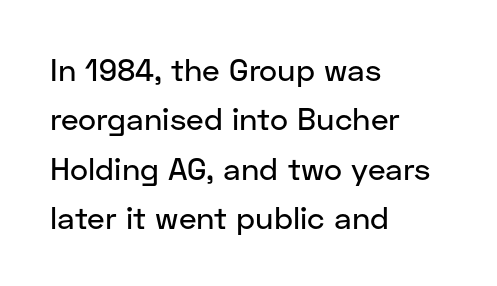
The image shows 31 px sans-serif type, upright; set left-aligned, normal line spacing (1.59x), normal letter spacing, not underlined; low stroke contrast and a medium x-height.
